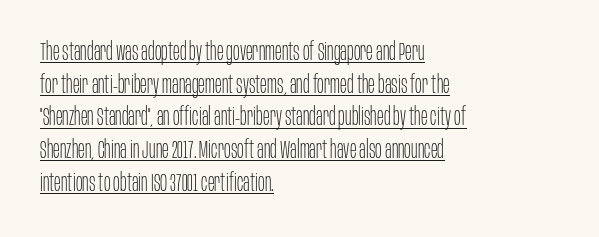
Q: Is the text bold? A: No.
Q: Is the text italic (slanted)? A: No, it is upright.
Q: Is the text underlined? A: Yes.
Q: How is the paragraph aligned? A: Left-aligned.
Q: Is the spacing between letters normal or unusually wide? A: Normal.
Q: Is the spacing between lines tight, normal or loose? A: Normal.
